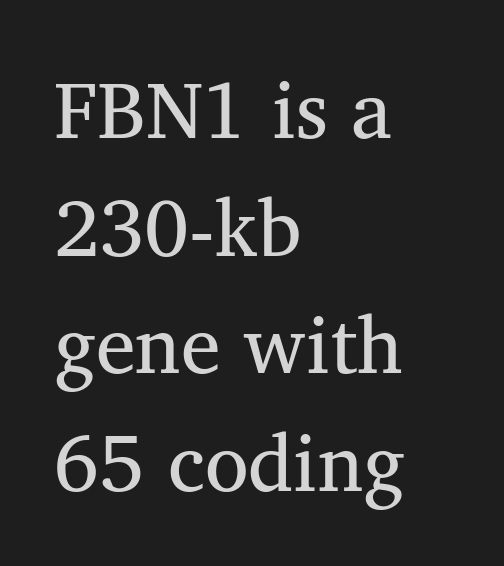
{"serif": "yes", "italic": "no", "bold": "no", "weight": "regular", "width": "normal", "stroke_contrast": "medium", "x_height": "medium", "monospaced": "no", "underline": "no", "align": "left", "line_spacing": "normal", "line_spacing_ratio": 1.47, "letter_spacing": "normal", "letter_spacing_em": 0.0, "glyph_px": 80}
